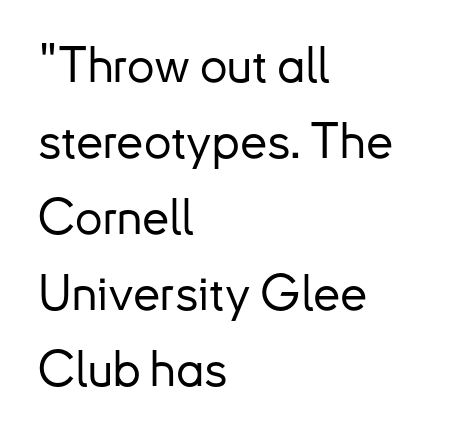
{"serif": "no", "italic": "no", "width": "normal", "stroke_contrast": "low", "x_height": "small", "monospaced": "no", "underline": "no", "align": "left", "line_spacing": "normal", "line_spacing_ratio": 1.55, "letter_spacing": "normal", "letter_spacing_em": 0.0, "glyph_px": 49}
